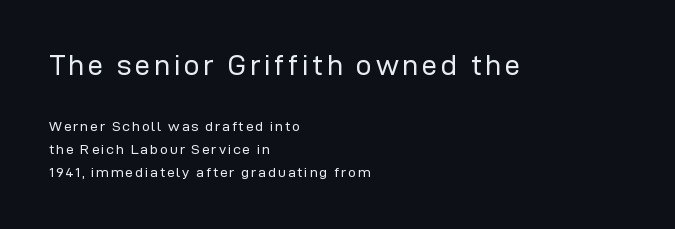
The image shows 28 px regular-weight sans-serif type, upright; set left-aligned, normal line spacing (1.65x), not underlined; the first (top) block is 2.0x larger; low stroke contrast and a medium x-height.
